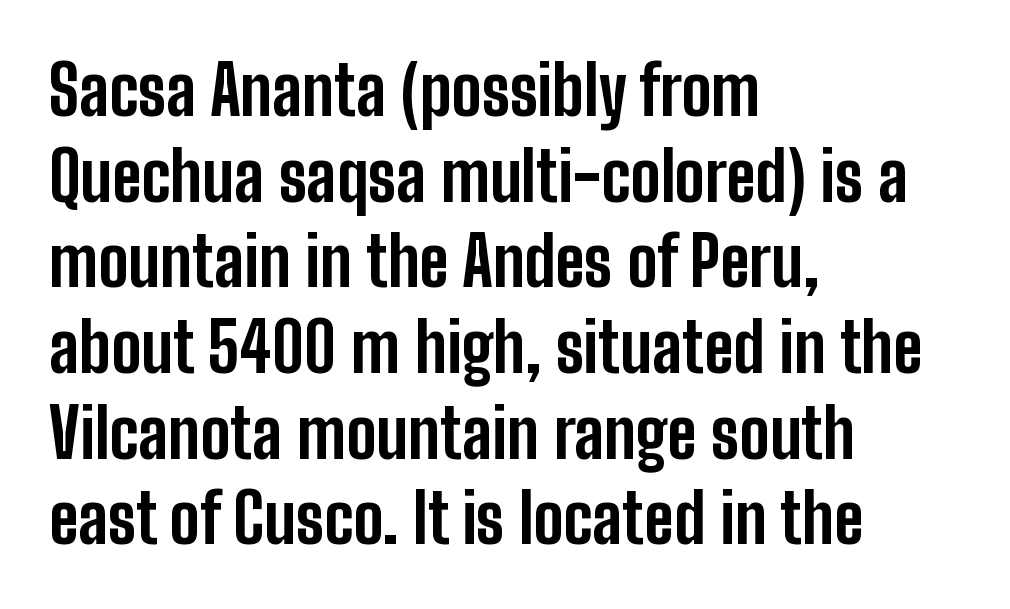
Students, note that the glyphs here touch the page at normal intervals. You can tell from the bare stems that sans-serif type was used. The passage is arranged the way most books set body copy — flush left. It's the straight-up-and-down kind of type. Students, this is bold: see how much ink each stroke carries.
